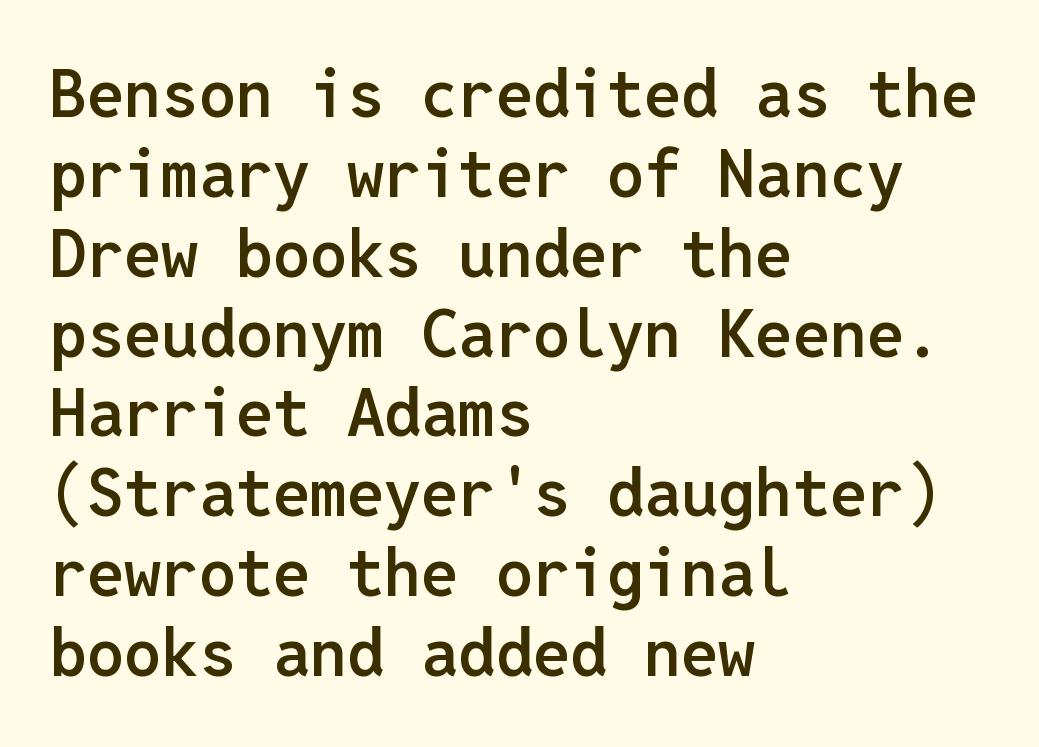
Alignment: flush left. In terms of letterspacing, this is plain default setting. Do the characters align in a grid? Yes, the font is monospaced. Every stem runs plumb, perpendicular to the baseline.
